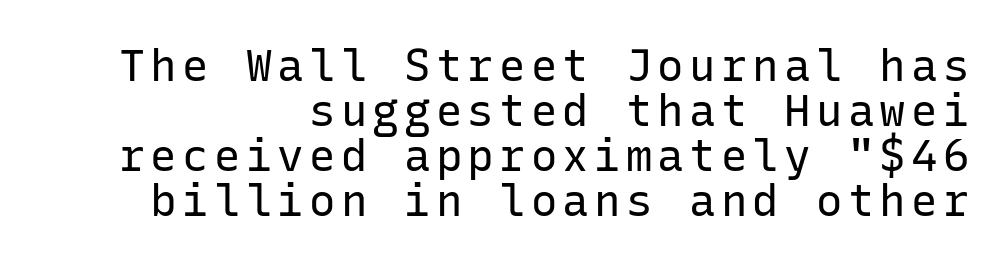
Font category for this specimen: sans-serif. Reading down the column, the eye jumps only a short way to each next line. These lines are set flush right with a ragged left edge. Stroke thickness stays within the range of a standard reading face or lighter. The rendering uses typewriter-style spacing with identical character cells.
